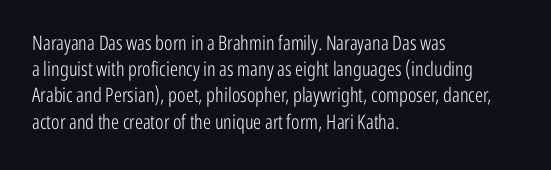
{"italic": "no", "bold": "no", "underline": "no", "align": "left", "line_spacing": "normal", "line_spacing_ratio": 1.31, "letter_spacing": "normal", "letter_spacing_em": 0.0, "glyph_px": 20}
